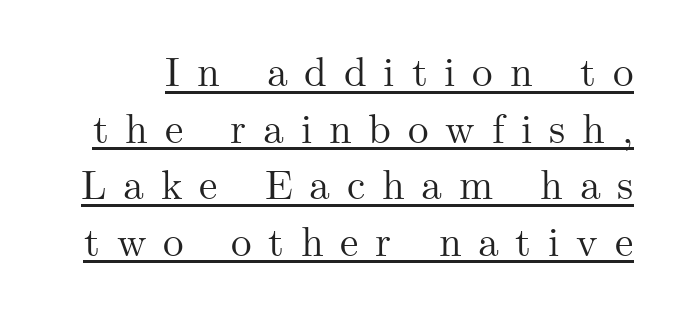
Here the designer chose a conventional face with non-uniform glyph widths. Unlike italic type, these characters show no tilt at all. Students, note that the glyphs here are deliberately spaced far apart. This rendering features underlined lettering. The lines sit at an ordinary, default distance from one another.
